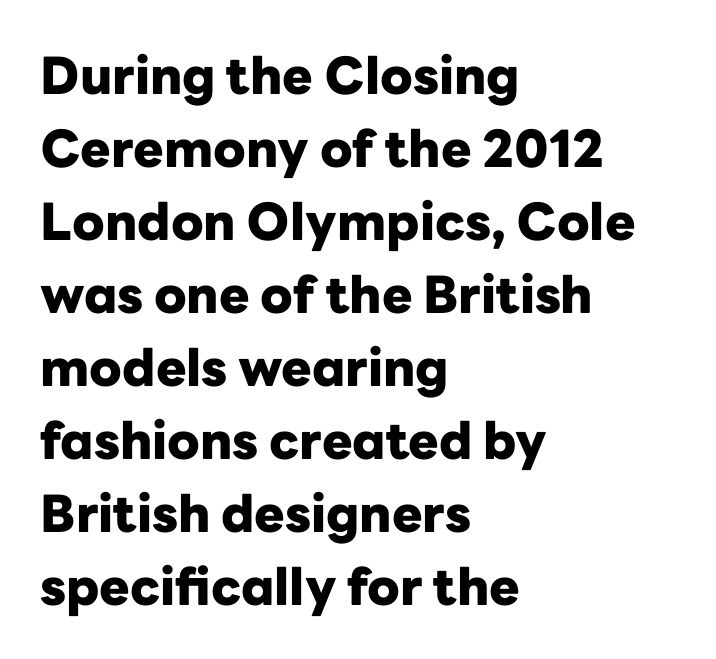
The image shows 51 px heavy sans-serif type, upright; set left-aligned, normal line spacing (1.43x), normal letter spacing, not underlined; low stroke contrast and a medium x-height.
